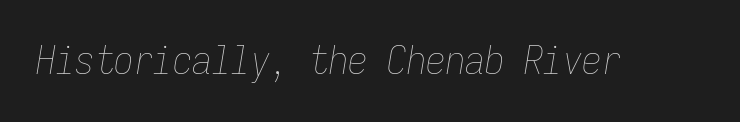
Q: Is the text bold? A: No.
Q: Is the text italic (slanted)? A: Yes, it leans right by about 9 degrees.
Q: Is the text underlined? A: No.
Q: Is the spacing between letters normal or unusually wide? A: Normal.
Q: Width (condensed, normal, or wide)? A: Condensed.
Q: Stroke contrast? A: Low.
Q: x-height? A: Medium.
Q: Monospaced? A: Yes.
